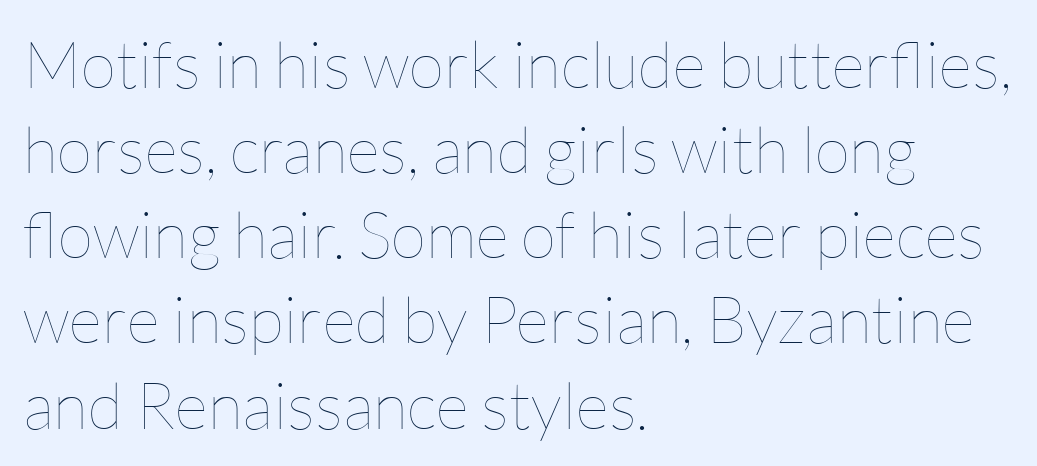
Q: Is the text bold? A: No.
Q: Is the text italic (slanted)? A: No, it is upright.
Q: Is the text underlined? A: No.
Q: How is the paragraph aligned? A: Left-aligned.
Q: Is the spacing between letters normal or unusually wide? A: Normal.
Q: Is the spacing between lines tight, normal or loose? A: Normal.
Q: Width (condensed, normal, or wide)? A: Normal.
Q: Stroke contrast? A: Low.
Q: x-height? A: Medium.
Q: Monospaced? A: No.
